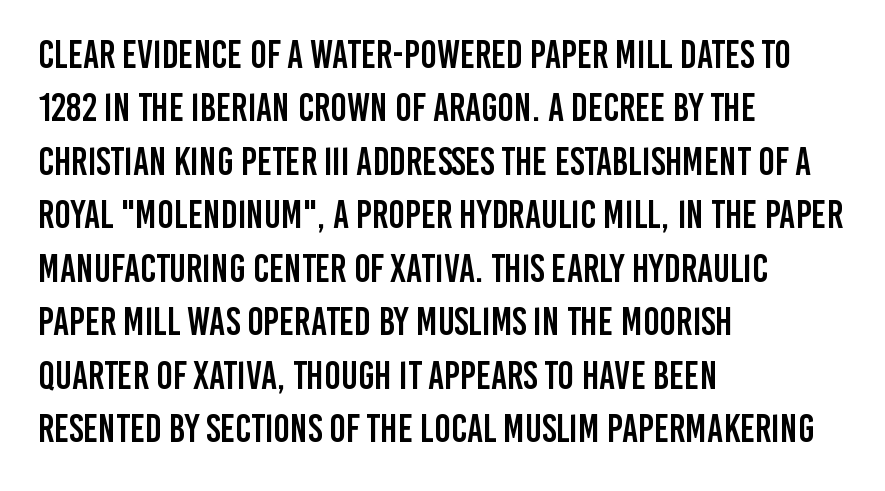
Q: Is the text italic (slanted)? A: No, it is upright.
Q: Is the typeface a serif or a sans-serif typeface? A: Sans-serif.
Q: Is the text underlined? A: No.
Q: How is the paragraph aligned? A: Left-aligned.
Q: Is the spacing between letters normal or unusually wide? A: Normal.
Q: Is the spacing between lines tight, normal or loose? A: Normal.
Q: Width (condensed, normal, or wide)? A: Condensed.
Q: Stroke contrast? A: Low.
Q: x-height? A: Large.
Q: Monospaced? A: No.
